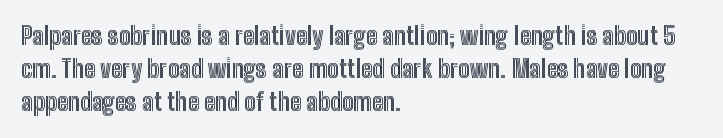
{"italic": "no", "underline": "no", "align": "left", "line_spacing": "normal", "line_spacing_ratio": 1.37, "letter_spacing": "normal", "letter_spacing_em": 0.0, "glyph_px": 24}
